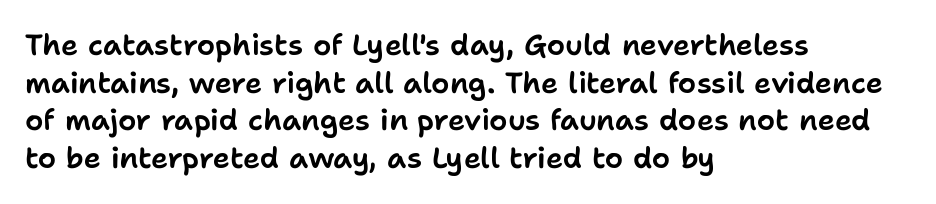
The image shows 29 px sans-serif type, upright; set left-aligned, normal line spacing (1.3x), normal letter spacing, not underlined; low stroke contrast and a medium x-height.
